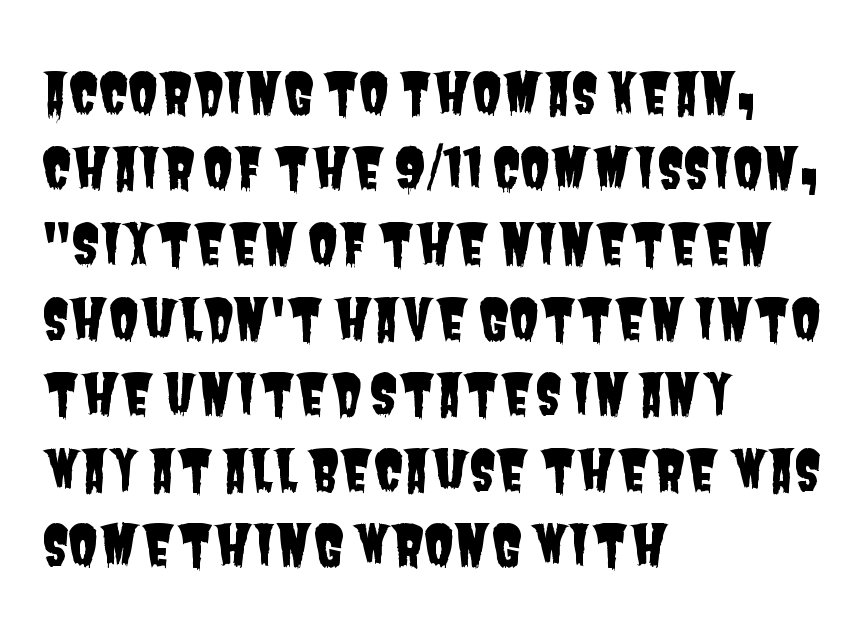
Q: Is the typeface a serif or a sans-serif typeface? A: Sans-serif.
Q: Is the text underlined? A: No.
Q: How is the paragraph aligned? A: Left-aligned.
Q: Is the spacing between letters normal or unusually wide? A: Normal.
Q: Is the spacing between lines tight, normal or loose? A: Normal.
Q: Width (condensed, normal, or wide)? A: Condensed.
Q: Stroke contrast? A: Low.
Q: x-height? A: Large.
Q: Monospaced? A: No.
